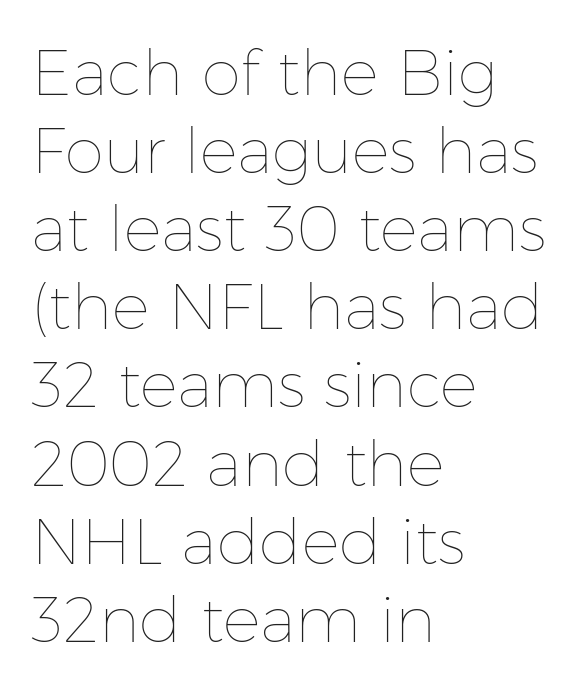
{"italic": "no", "bold": "no", "weight": "thin", "width": "normal", "stroke_contrast": "low", "x_height": "medium", "monospaced": "no", "underline": "no", "align": "left", "line_spacing_ratio": 1.24, "letter_spacing": "normal", "letter_spacing_em": 0.0, "glyph_px": 63}
